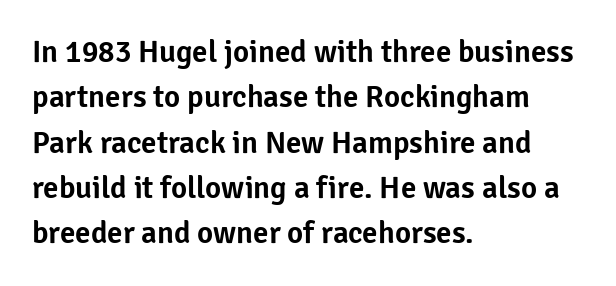
Q: Is the text italic (slanted)? A: No, it is upright.
Q: Is the typeface a serif or a sans-serif typeface? A: Sans-serif.
Q: Is the text underlined? A: No.
Q: How is the paragraph aligned? A: Left-aligned.
Q: Is the spacing between letters normal or unusually wide? A: Normal.
Q: Is the spacing between lines tight, normal or loose? A: Normal.
Q: Width (condensed, normal, or wide)? A: Normal.
Q: Stroke contrast? A: Low.
Q: x-height? A: Medium.
Q: Monospaced? A: No.
